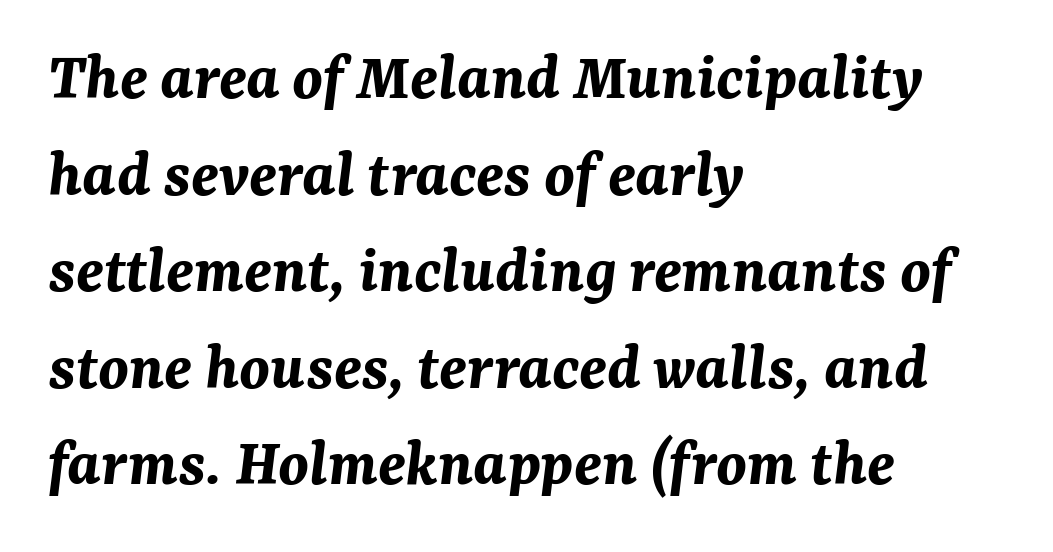
{"italic": "yes", "lean": "right", "slant_degrees": 7, "bold": "yes", "weight": "bold", "width": "normal", "stroke_contrast": "medium", "x_height": "medium", "monospaced": "no", "underline": "no", "align": "left", "line_spacing": "normal", "line_spacing_ratio": 1.42, "letter_spacing": "normal", "letter_spacing_em": 0.0, "glyph_px": 68}
